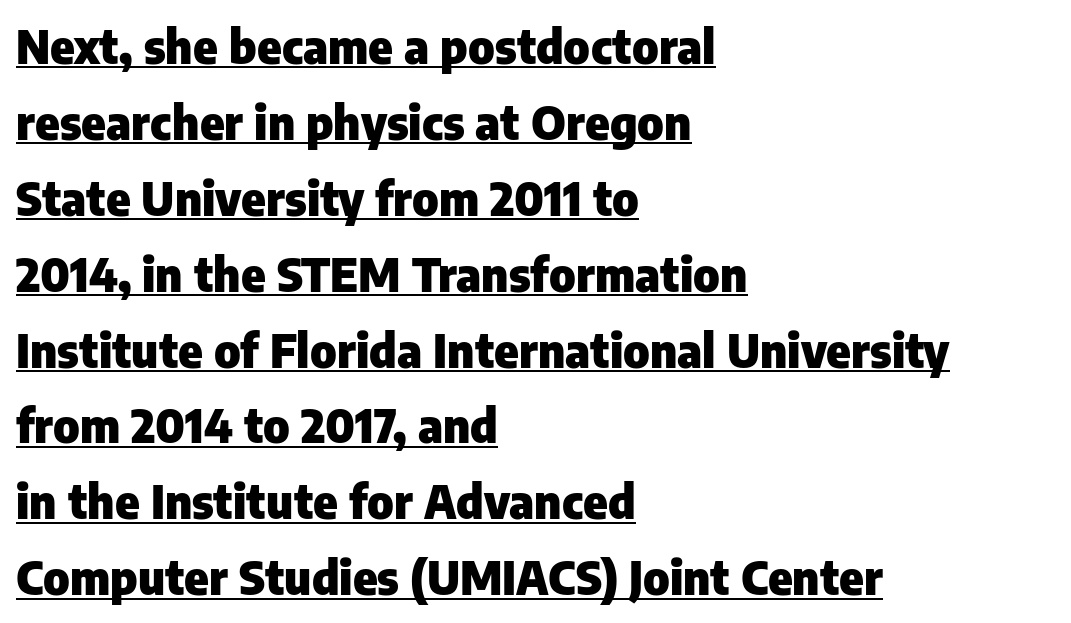
What stands out about the letter spacing? Nothing — it is the standard amount. Glance below the letters and you will spot a drawn line. When letters stand straight like this, we call the style roman or upright. Layout note: lines flush left. No feet cap the strokes, marking this as sans-serif type.
